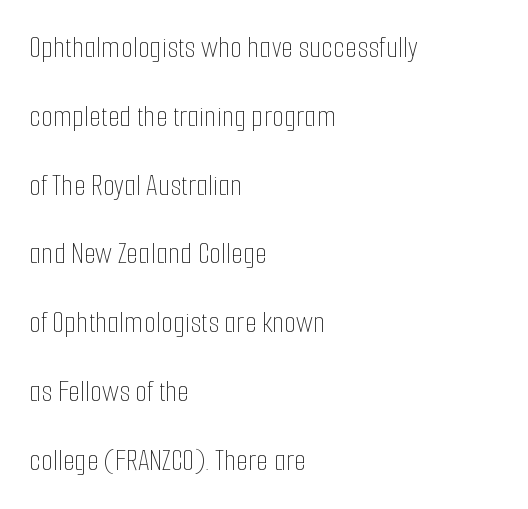
{"italic": "no", "bold": "no", "weight": "thin", "width": "condensed", "stroke_contrast": "low", "x_height": "medium", "monospaced": "no", "underline": "no", "align": "left", "line_spacing": "loose", "line_spacing_ratio": 2.22, "letter_spacing": "normal", "letter_spacing_em": 0.0, "glyph_px": 31}
